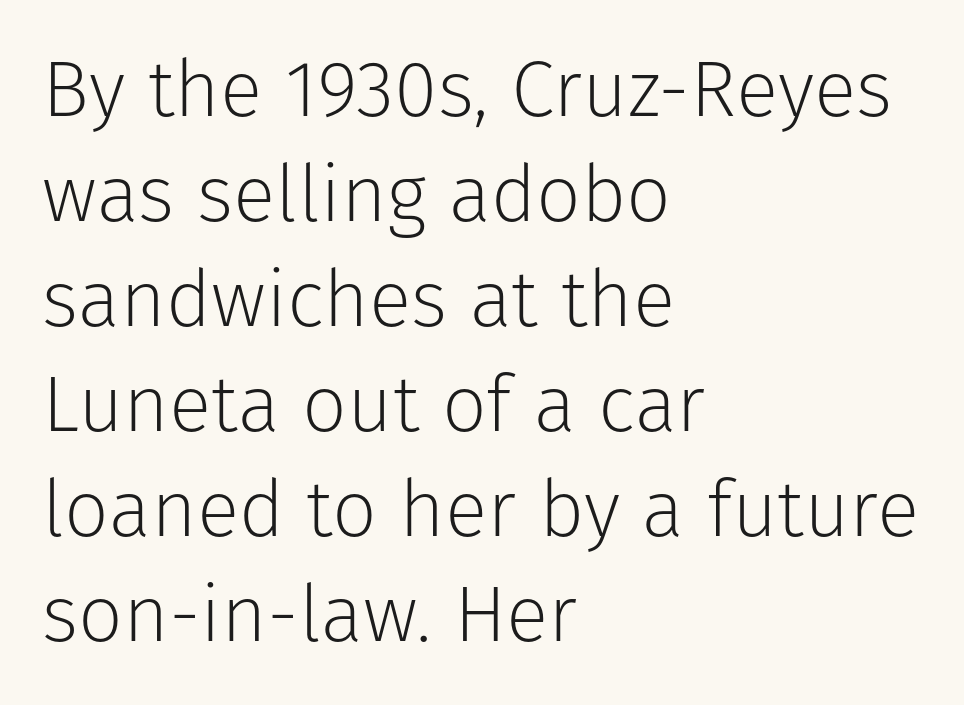
{"serif": "no", "italic": "no", "bold": "no", "weight": "light", "width": "normal", "stroke_contrast": "low", "x_height": "medium", "monospaced": "no", "underline": "no", "align": "left", "line_spacing": "normal", "line_spacing_ratio": 1.33, "letter_spacing": "normal", "letter_spacing_em": 0.0, "glyph_px": 79}
